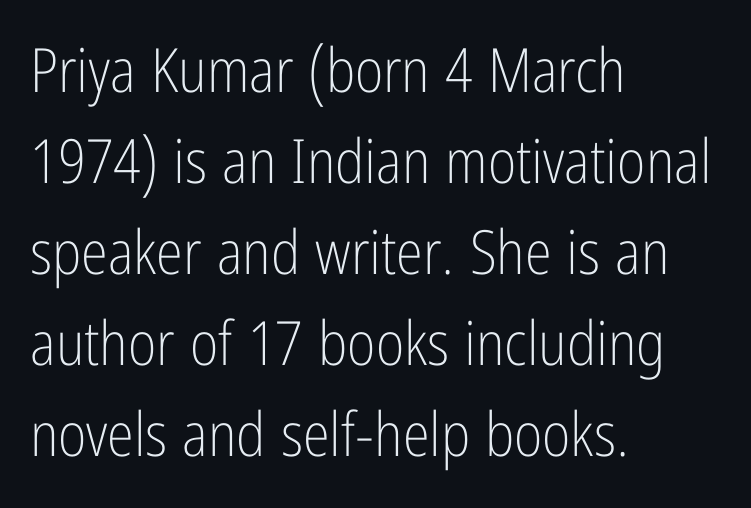
The image shows 61 px light, condensed sans-serif type, upright; set left-aligned, normal line spacing (1.49x), normal letter spacing, not underlined; low stroke contrast and a medium x-height.
